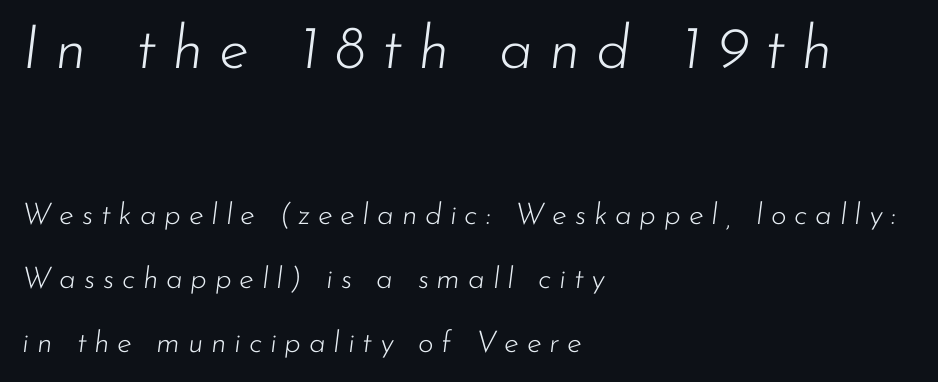
{"italic": "yes", "lean": "right", "slant_degrees": 7, "bold": "no", "weight": "light", "width": "normal", "stroke_contrast": "low", "x_height": "small", "monospaced": "no", "underline": "no", "align": "left", "line_spacing": "loose", "line_spacing_ratio": 2.13, "letter_spacing": "wide", "letter_spacing_em": 0.26, "larger_block": "first", "size_ratio": 2.03, "glyph_px": 61}
